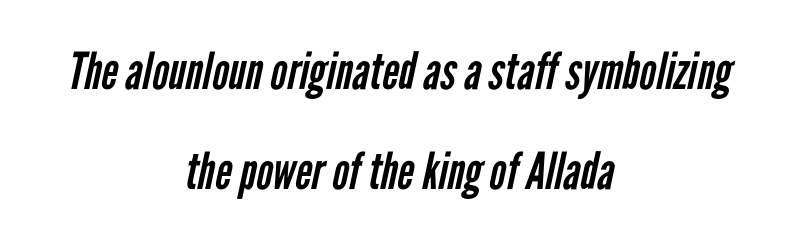
A typesetter would call this proportional, since set widths differ per character. The letters carry no serifs — their stems end cleanly without finishing strokes. If you measured baseline to baseline, you'd find a long distance. This sample is center-justified, so both line endings float freely.
